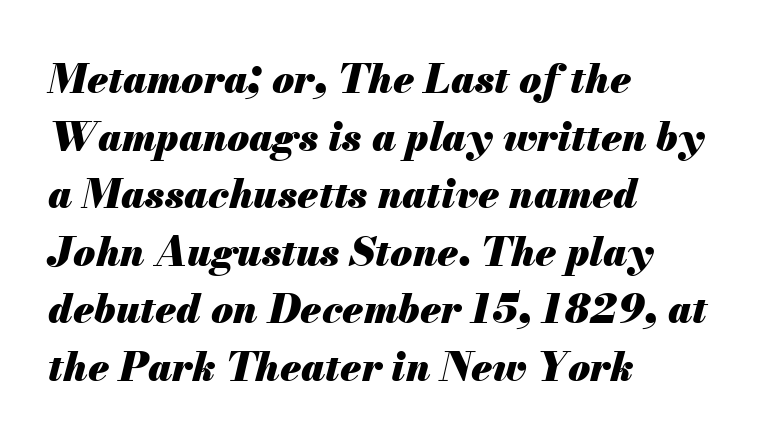
Q: Is the text bold? A: Yes.
Q: Is the text italic (slanted)? A: Yes, it leans right by about 13 degrees.
Q: Is the text underlined? A: No.
Q: How is the paragraph aligned? A: Left-aligned.
Q: Is the spacing between letters normal or unusually wide? A: Normal.
Q: Is the spacing between lines tight, normal or loose? A: Normal.
Q: Width (condensed, normal, or wide)? A: Normal.
Q: Stroke contrast? A: Medium.
Q: x-height? A: Small.
Q: Monospaced? A: No.
